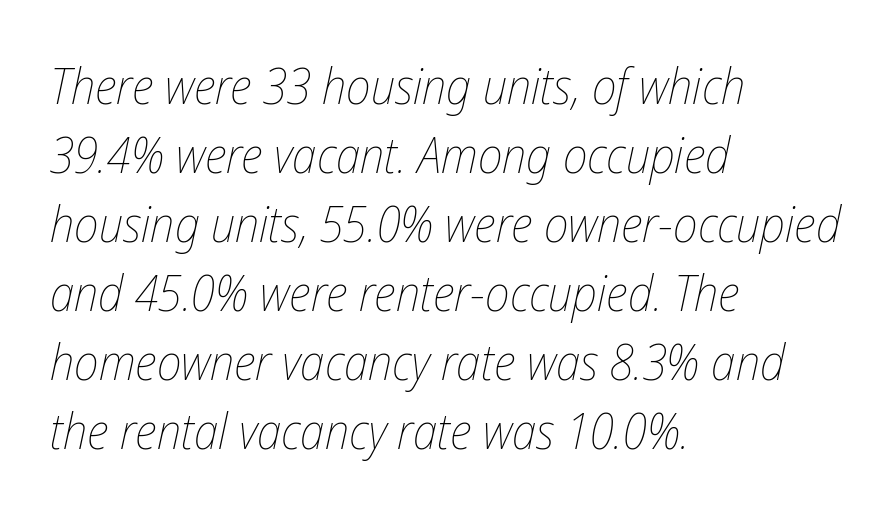
{"italic": "yes", "lean": "right", "slant_degrees": 12, "bold": "no", "weight": "thin", "width": "condensed", "stroke_contrast": "low", "x_height": "medium", "monospaced": "no", "underline": "no", "align": "left", "line_spacing": "normal", "line_spacing_ratio": 1.38, "letter_spacing": "normal", "letter_spacing_em": 0.0, "glyph_px": 50}
